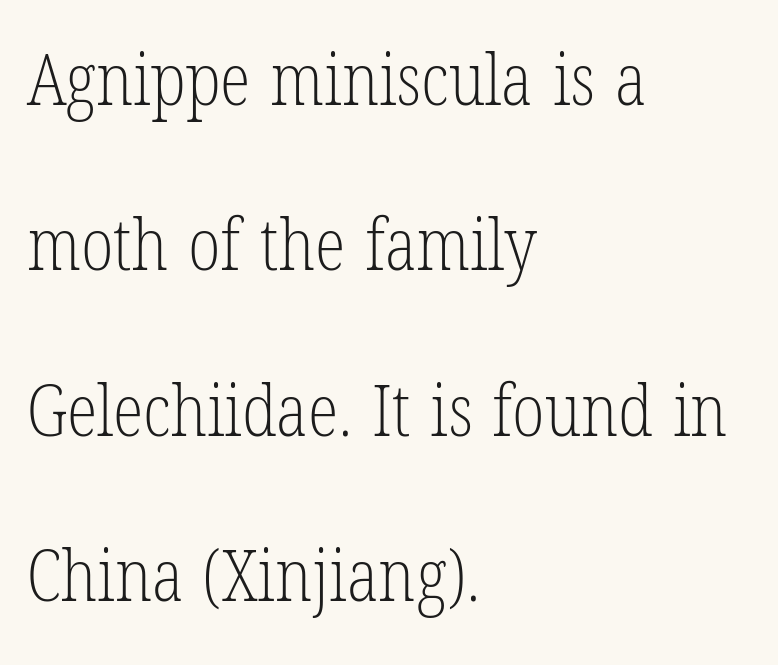
The image shows 71 px light, condensed serif type, upright; set left-aligned, loose line spacing (2.33x), normal letter spacing, not underlined; low stroke contrast and a medium x-height.
